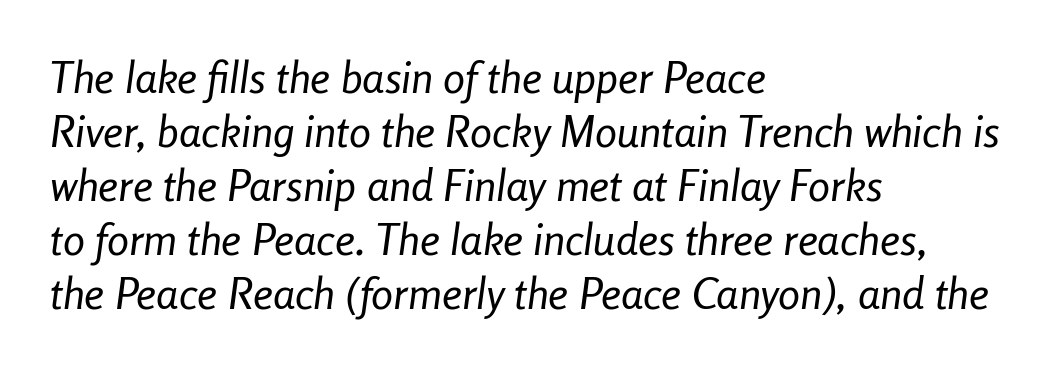
Q: Is the text bold? A: No.
Q: Is the text italic (slanted)? A: Yes, it leans right by about 8 degrees.
Q: Is the text underlined? A: No.
Q: How is the paragraph aligned? A: Left-aligned.
Q: Is the spacing between letters normal or unusually wide? A: Normal.
Q: Width (condensed, normal, or wide)? A: Condensed.
Q: Stroke contrast? A: Low.
Q: x-height? A: Medium.
Q: Monospaced? A: No.
